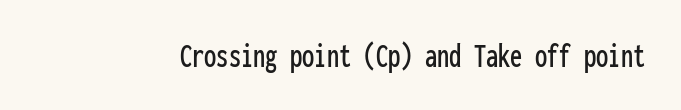
The image shows 35 px condensed sans-serif type, upright, monospaced; set normal letter spacing, not underlined; low stroke contrast and a medium x-height.
